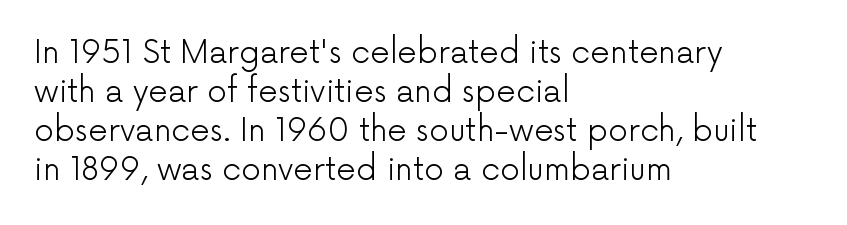
Tracking value appears to be zero — textbook default spacing. The lines are quadded left. The letters carry no serifs — their stems end cleanly without finishing strokes. No italicization has been applied; the sample stays upright. The area under the type is left untouched. Is there much room between lines? A standard amount, neither cramped nor airy.
